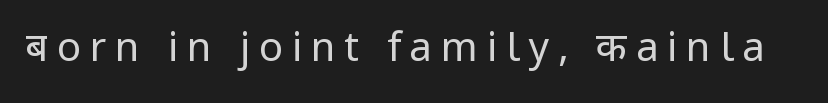
{"serif": "no", "italic": "no", "bold": "no", "weight": "regular", "width": "normal", "stroke_contrast": "low", "x_height": "medium", "monospaced": "no", "underline": "no", "letter_spacing": "wide", "letter_spacing_em": 0.22, "glyph_px": 40}
